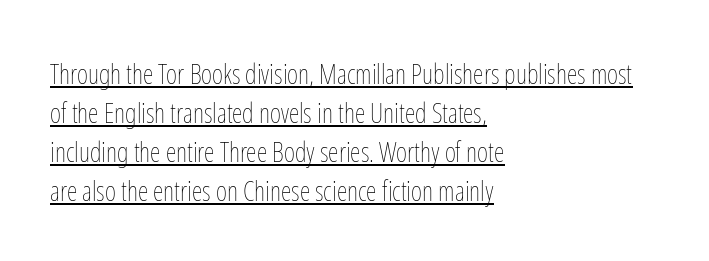
Style check: upright. How would I describe the line gaps? Plain and ordinary. This rendering uses left alignment, leaving the right contour irregular. The typeface has the unassuming heft of standard copy or less. The rendered words wear a rule along their underside. Does extra space separate the letters? No, they use regular spacing.
